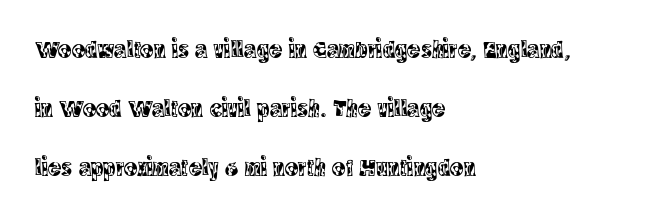
Q: Is the text italic (slanted)? A: No, it is upright.
Q: Is the text underlined? A: No.
Q: How is the paragraph aligned? A: Left-aligned.
Q: Is the spacing between letters normal or unusually wide? A: Normal.
Q: Is the spacing between lines tight, normal or loose? A: Loose.
